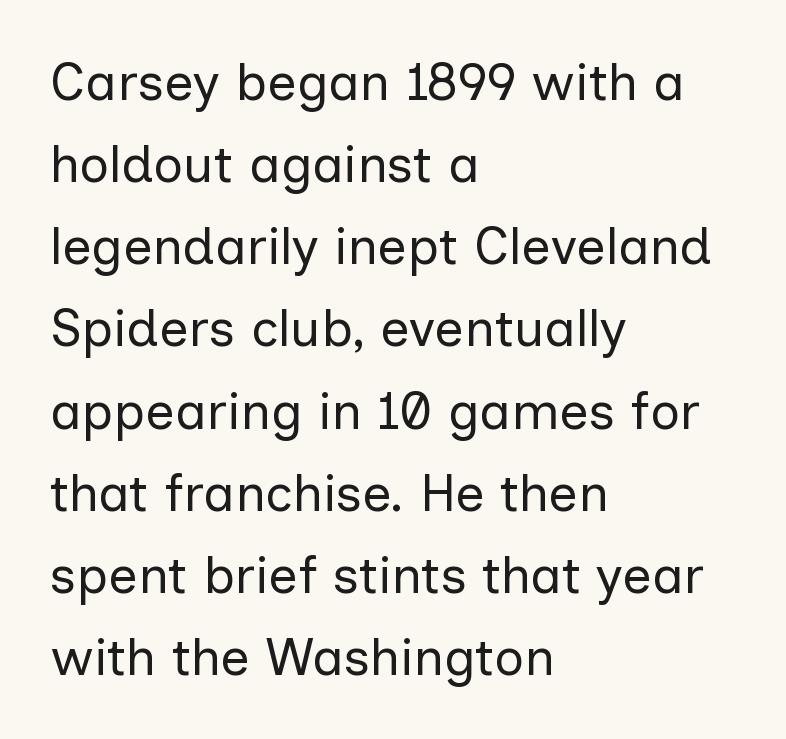
{"serif": "no", "italic": "no", "bold": "no", "weight": "regular", "width": "normal", "stroke_contrast": "low", "x_height": "medium", "monospaced": "no", "underline": "no", "align": "left", "line_spacing": "normal", "line_spacing_ratio": 1.58, "letter_spacing": "normal", "letter_spacing_em": 0.0, "glyph_px": 52}
